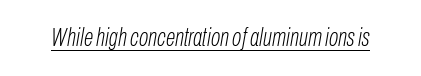
Q: Is the text bold? A: No.
Q: Is the text italic (slanted)? A: Yes, it leans right by about 10 degrees.
Q: Is the text underlined? A: Yes.
Q: Is the spacing between letters normal or unusually wide? A: Normal.
